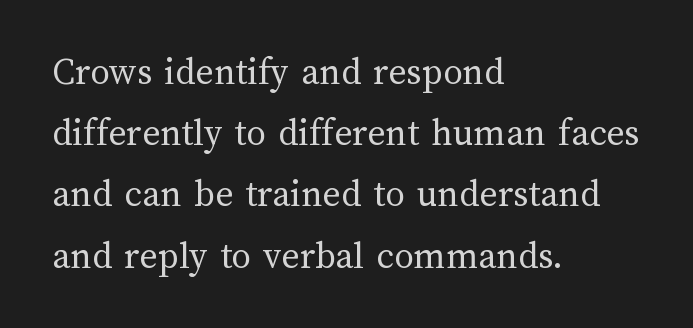
The image shows 39 px regular-weight type, upright; set left-aligned, normal line spacing (1.57x), normal letter spacing, not underlined; medium stroke contrast and a medium x-height.
